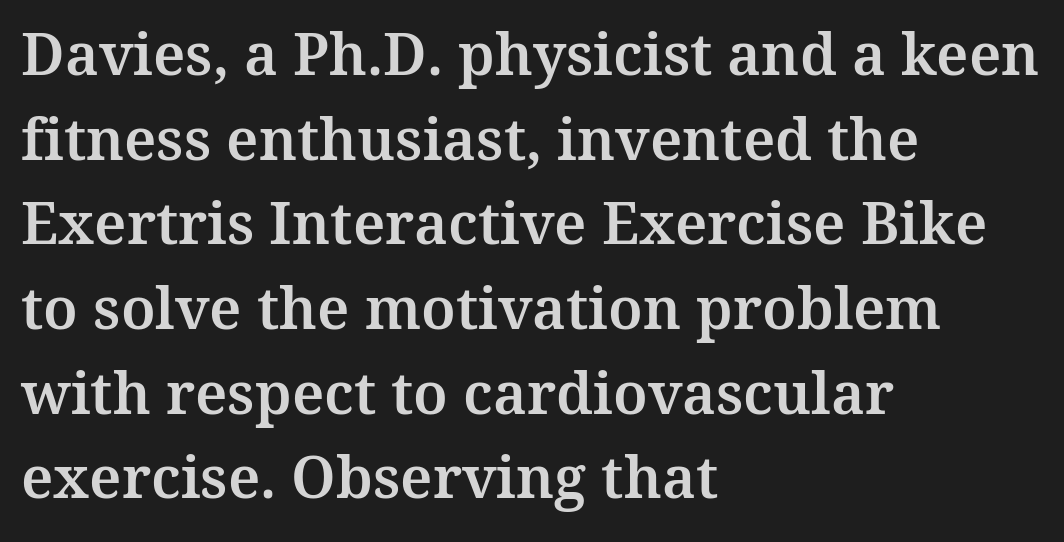
Think of a printed novel: that variable character pitch is what you see here. How would I describe the line gaps? Plain and ordinary. Letters rest on an invisible, unmarked baseline. The passage is arranged the way most books set body copy — flush left. The rendering shows small feet on the letterforms — a serif design. This is roman type, the default non-slanted kind.
